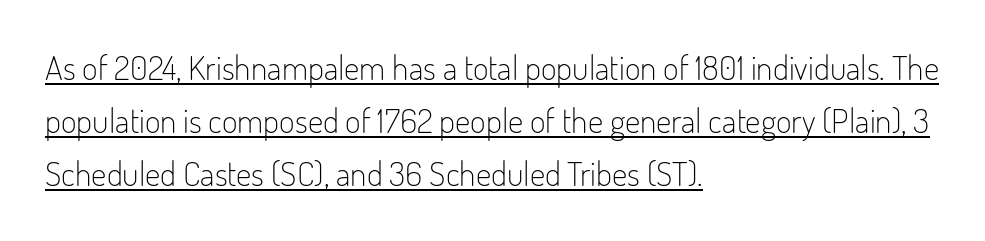
The image shows 34 px light, condensed sans-serif type, upright; set left-aligned, normal line spacing (1.56x), normal letter spacing, underlined; low stroke contrast and a small x-height.
